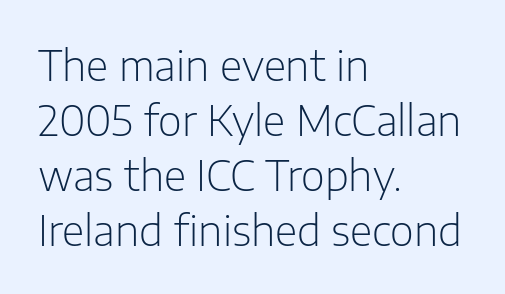
Q: Is the text bold? A: No.
Q: Is the text italic (slanted)? A: No, it is upright.
Q: Is the typeface a serif or a sans-serif typeface? A: Sans-serif.
Q: Is the text underlined? A: No.
Q: How is the paragraph aligned? A: Left-aligned.
Q: Is the spacing between letters normal or unusually wide? A: Normal.
Q: Is the spacing between lines tight, normal or loose? A: Normal.
Q: Width (condensed, normal, or wide)? A: Normal.
Q: Stroke contrast? A: Low.
Q: x-height? A: Medium.
Q: Monospaced? A: No.
